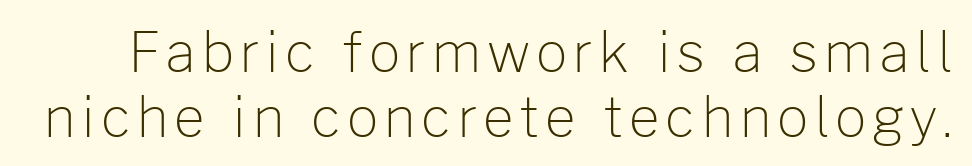
Weight: not bold — regular or lighter. Words float on clear page, feet unadorned. The type family on display is of the sans-serif kind. It's the straight-up-and-down kind of type. Varying glyph widths throughout — classic text-font behaviour.
